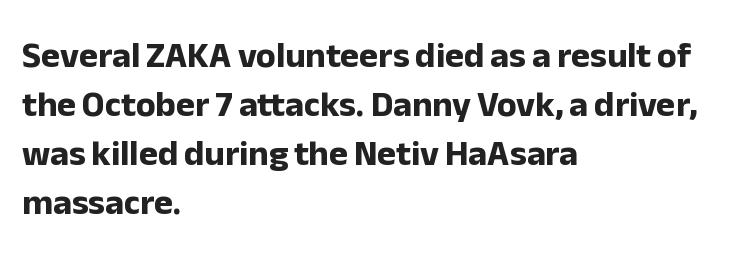
Students, this is bold: see how much ink each stroke carries. Spacing verdict: proportional, widths tailored to each character. I'd call this a sans setting — the letters go barefoot. Horizontal bands of white between lines are of average thickness.
